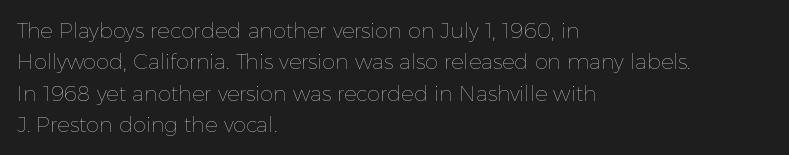
Q: Is the text bold? A: No.
Q: Is the text italic (slanted)? A: No, it is upright.
Q: Is the text underlined? A: No.
Q: How is the paragraph aligned? A: Left-aligned.
Q: Is the spacing between letters normal or unusually wide? A: Normal.
Q: Is the spacing between lines tight, normal or loose? A: Normal.
